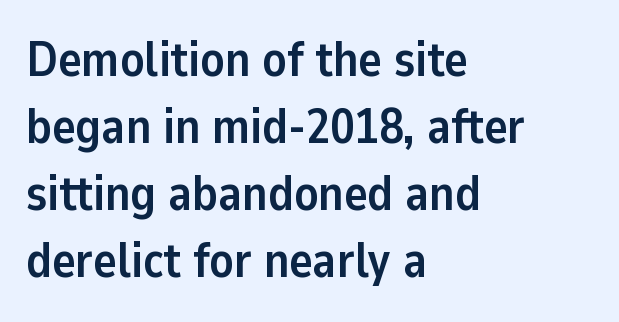
{"serif": "no", "italic": "no", "bold": "yes", "weight": "semibold", "width": "normal", "stroke_contrast": "low", "x_height": "medium", "monospaced": "no", "underline": "no", "align": "left", "line_spacing": "normal", "line_spacing_ratio": 1.37, "letter_spacing": "normal", "letter_spacing_em": 0.0, "glyph_px": 49}
